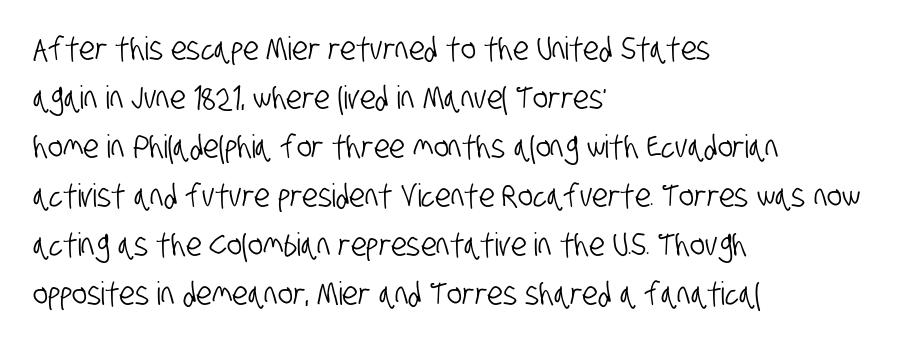
Q: Is the typeface a serif or a sans-serif typeface? A: Sans-serif.
Q: Is the text underlined? A: No.
Q: How is the paragraph aligned? A: Left-aligned.
Q: Is the spacing between letters normal or unusually wide? A: Normal.
Q: Is the spacing between lines tight, normal or loose? A: Normal.
Q: Width (condensed, normal, or wide)? A: Condensed.
Q: Stroke contrast? A: Low.
Q: x-height? A: Large.
Q: Monospaced? A: No.
